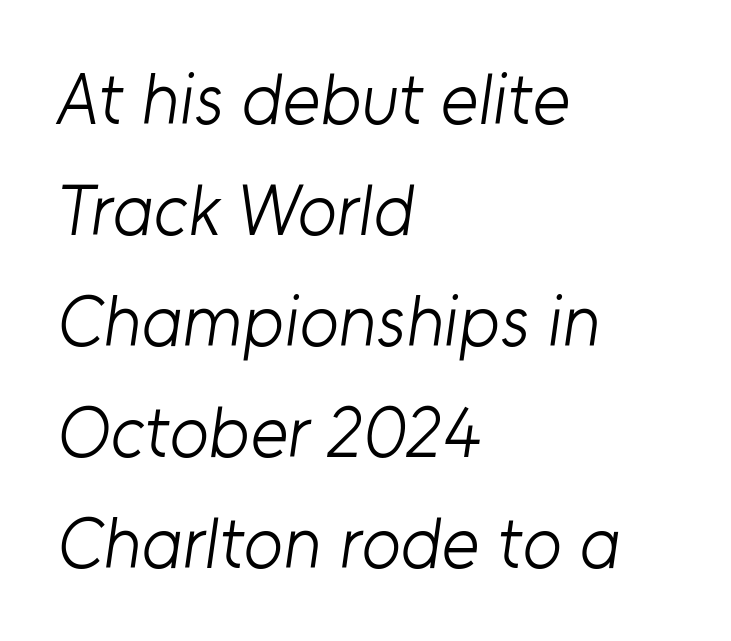
The letters sit at their default tracking, neither squeezed nor spread. Honestly, there is no underline to notice here at all. Compared with typical paragraphs, the rows here are spaced about the same. Line beginnings align vertically; line endings do not. Varying glyph widths throughout — classic text-font behaviour.
